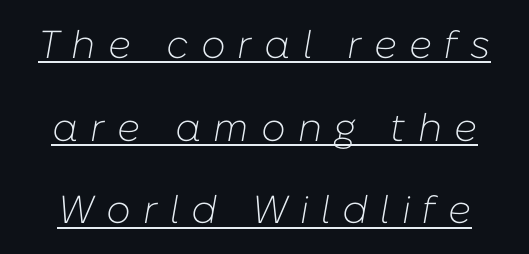
The image shows 39 px light type, italic (leaning right); set loose line spacing (2.12x), unusually wide letter spacing (+0.31 em), underlined; low stroke contrast and a medium x-height.
